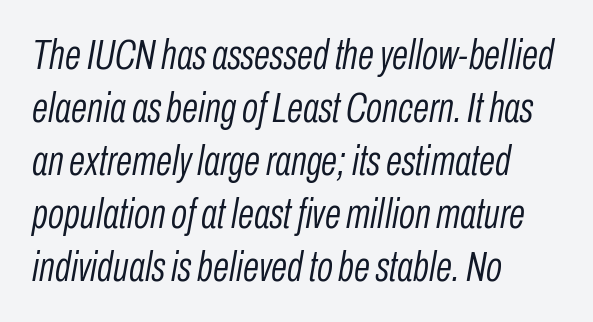
Weight: regular or lighter. One glance says typical: line gaps are just what's usual. Compared with a centered layout, this one pins lines to the left instead. Short note: letters normally spaced. Type without underlining.
